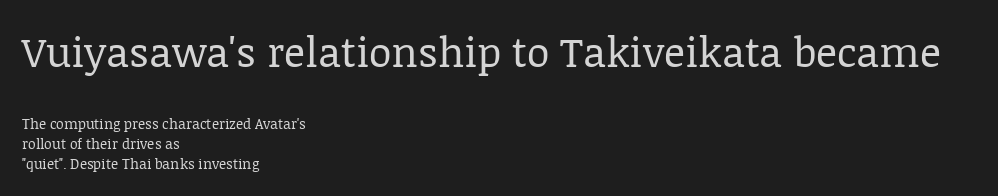
The image shows 41 px regular-weight serif type, upright; set left-aligned, normal line spacing (1.42x), normal letter spacing, not underlined; the first (top) block is 2.93x larger; low stroke contrast and a large x-height.
